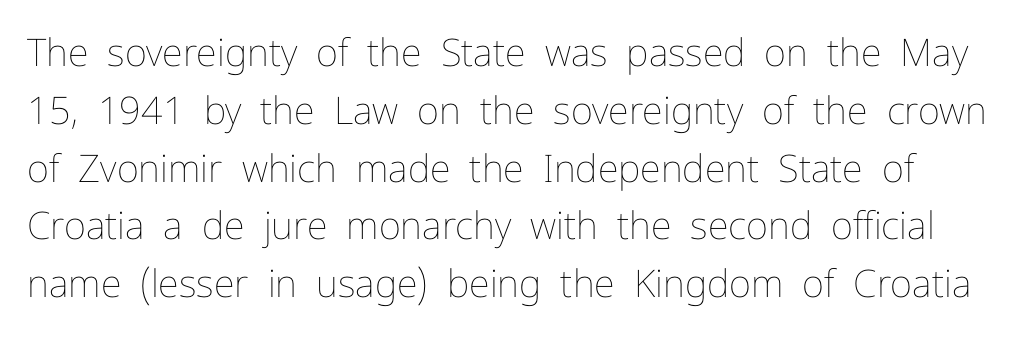
Q: Is the text bold? A: No.
Q: Is the text italic (slanted)? A: No, it is upright.
Q: Is the text underlined? A: No.
Q: Is the spacing between letters normal or unusually wide? A: Normal.
Q: Is the spacing between lines tight, normal or loose? A: Normal.
Q: Width (condensed, normal, or wide)? A: Normal.
Q: Stroke contrast? A: Low.
Q: x-height? A: Medium.
Q: Monospaced? A: No.
